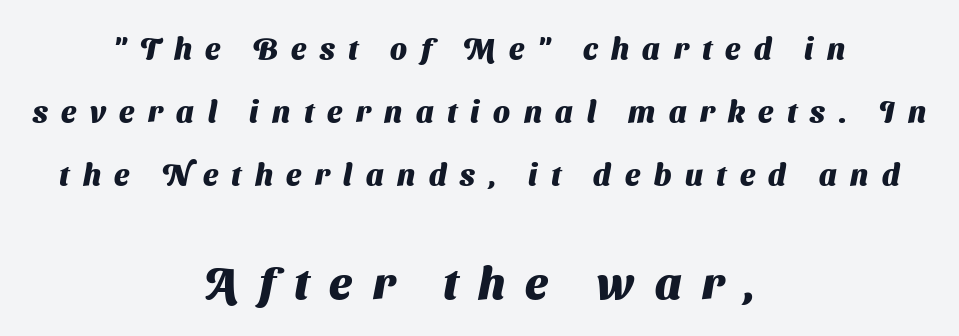
Is the type bold? Yes — the strokes are clearly thick and heavy. Compared with typical body copy, the letter spacing here is much looser. Proportional: the letters do not fall into vertical columns. The setting favours the middle, as headings and verse often do. The lower block of text is set noticeably larger than the block above it.
